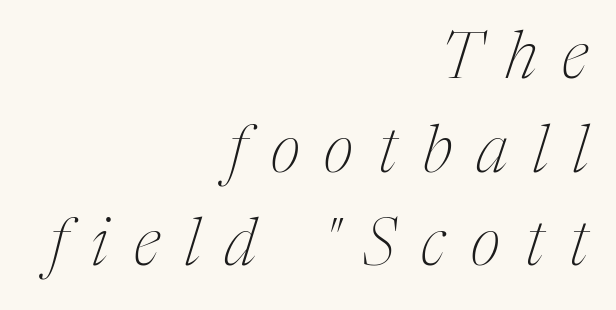
Each word looks stretched out because of the extra space between its letters. Observe the lean: these are italic letterforms. If you drew a ruler down the right edge, every line would touch it. Spacing verdict: proportional, widths tailored to each character.
